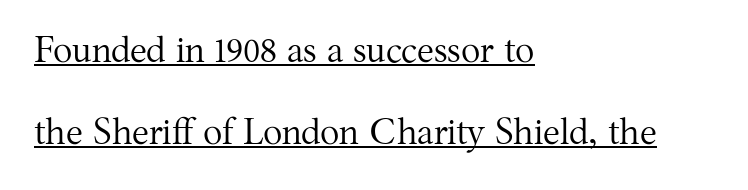
Q: Is the text bold? A: No.
Q: Is the text italic (slanted)? A: No, it is upright.
Q: Is the typeface a serif or a sans-serif typeface? A: Serif.
Q: Is the text underlined? A: Yes.
Q: How is the paragraph aligned? A: Left-aligned.
Q: Is the spacing between letters normal or unusually wide? A: Normal.
Q: Is the spacing between lines tight, normal or loose? A: Loose.
Q: Width (condensed, normal, or wide)? A: Normal.
Q: Stroke contrast? A: Medium.
Q: x-height? A: Medium.
Q: Monospaced? A: No.
